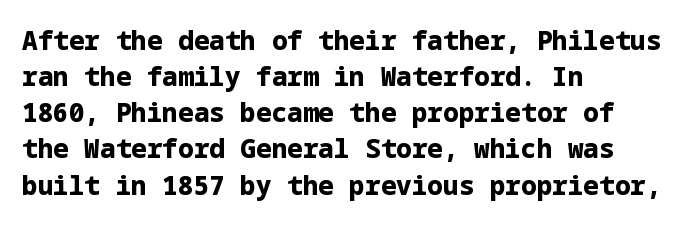
{"italic": "no", "bold": "yes", "underline": "no", "align": "left", "line_spacing": "normal", "line_spacing_ratio": 1.39, "letter_spacing": "normal", "letter_spacing_em": 0.0, "glyph_px": 26}
